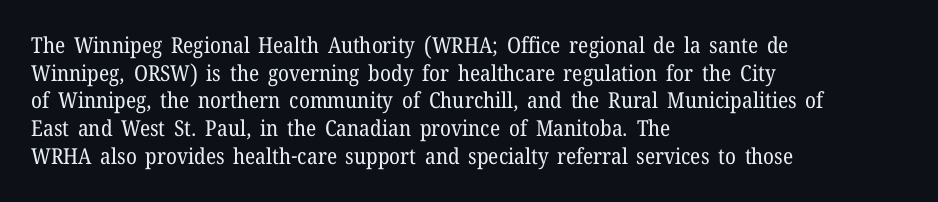
{"italic": "no", "bold": "no", "underline": "no", "align": "left", "line_spacing": "normal", "line_spacing_ratio": 1.26, "letter_spacing": "normal", "letter_spacing_em": 0.0, "glyph_px": 22}
